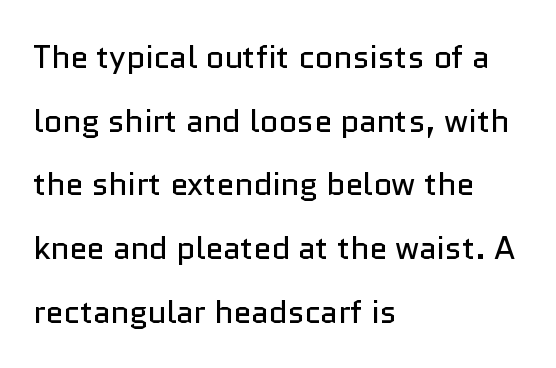
{"serif": "no", "italic": "no", "bold": "no", "weight": "regular", "width": "normal", "stroke_contrast": "low", "x_height": "medium", "monospaced": "no", "underline": "no", "align": "left", "line_spacing": "loose", "line_spacing_ratio": 1.99, "letter_spacing": "normal", "letter_spacing_em": 0.0, "glyph_px": 32}
